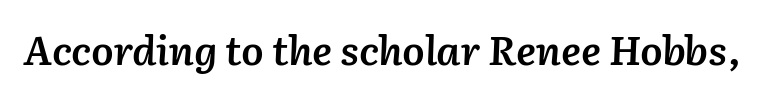
The image shows 40 px semibold type, italic (leaning right); set normal letter spacing, not underlined; low stroke contrast and a medium x-height.
